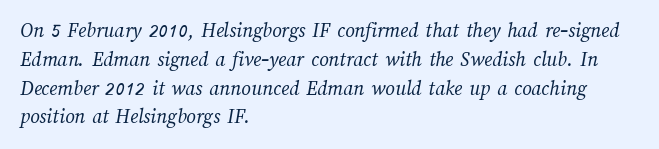
{"bold": "no", "underline": "no", "align": "left", "line_spacing": "normal", "line_spacing_ratio": 1.37, "letter_spacing": "normal", "letter_spacing_em": 0.0, "glyph_px": 21}
